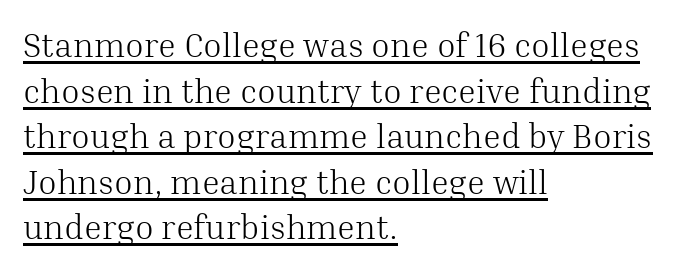
Q: Is the text bold? A: No.
Q: Is the text italic (slanted)? A: No, it is upright.
Q: Is the typeface a serif or a sans-serif typeface? A: Serif.
Q: Is the text underlined? A: Yes.
Q: How is the paragraph aligned? A: Left-aligned.
Q: Is the spacing between letters normal or unusually wide? A: Normal.
Q: Is the spacing between lines tight, normal or loose? A: Normal.
Q: Width (condensed, normal, or wide)? A: Normal.
Q: Stroke contrast? A: Medium.
Q: x-height? A: Medium.
Q: Monospaced? A: No.
